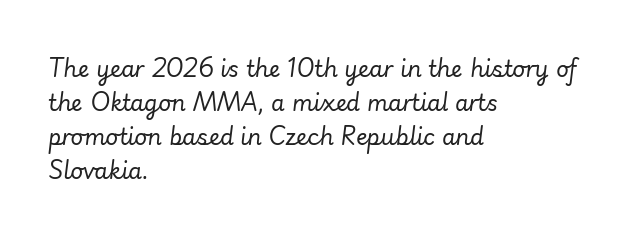
The image shows 22 px text type, italic (leaning right); set left-aligned, normal line spacing (1.55x), normal letter spacing, not underlined.
